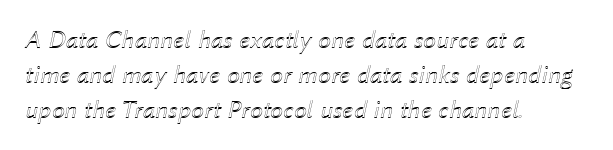
Q: Is the text italic (slanted)? A: Yes, it leans right by about 12 degrees.
Q: Is the text underlined? A: No.
Q: How is the paragraph aligned? A: Left-aligned.
Q: Is the spacing between letters normal or unusually wide? A: Normal.
Q: Is the spacing between lines tight, normal or loose? A: Normal.
